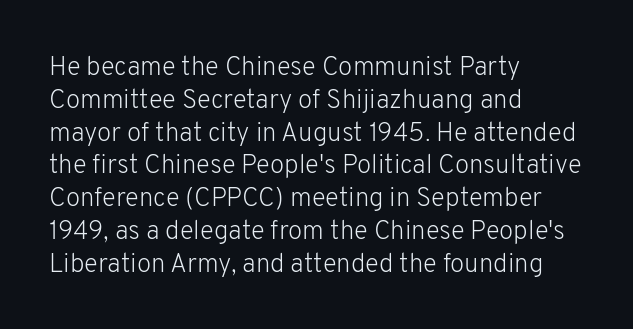
The image shows 26 px text type, upright; set left-aligned, normal line spacing (1.26x), normal letter spacing, not underlined.
